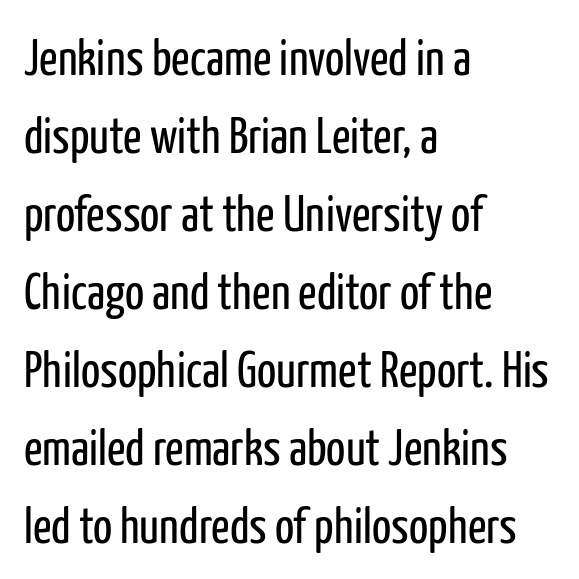
The image shows 51 px regular-weight, condensed sans-serif type, upright; set left-aligned, normal line spacing (1.53x), normal letter spacing, not underlined; low stroke contrast and a medium x-height.
